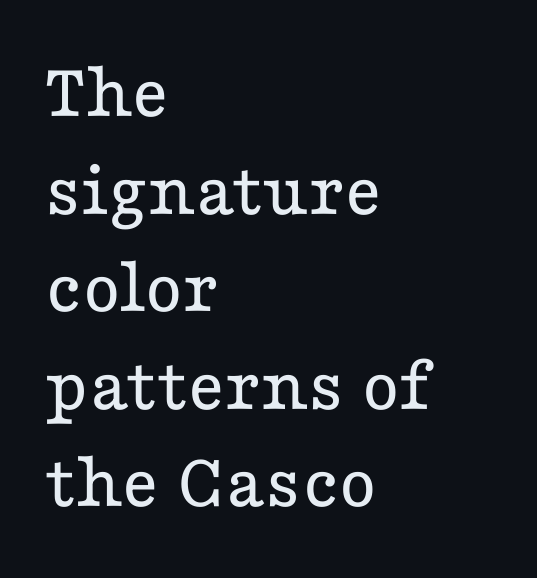
The image shows 80 px regular-weight, wide serif type, upright; set left-aligned, line spacing 1.22x, normal letter spacing, not underlined; low stroke contrast and a medium x-height.
